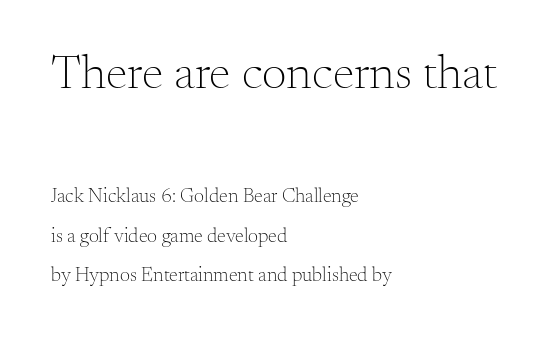
Q: Is the text bold? A: No.
Q: Is the text italic (slanted)? A: No, it is upright.
Q: Is the typeface a serif or a sans-serif typeface? A: Serif.
Q: Is the text underlined? A: No.
Q: How is the paragraph aligned? A: Left-aligned.
Q: Is the spacing between letters normal or unusually wide? A: Normal.
Q: Is the spacing between lines tight, normal or loose? A: Loose.
Q: Which block of text is set in a larger size, the first (top) or the second (bottom)? A: The first (top) one.
Q: Width (condensed, normal, or wide)? A: Normal.
Q: Stroke contrast? A: Medium.
Q: x-height? A: Small.
Q: Monospaced? A: No.
